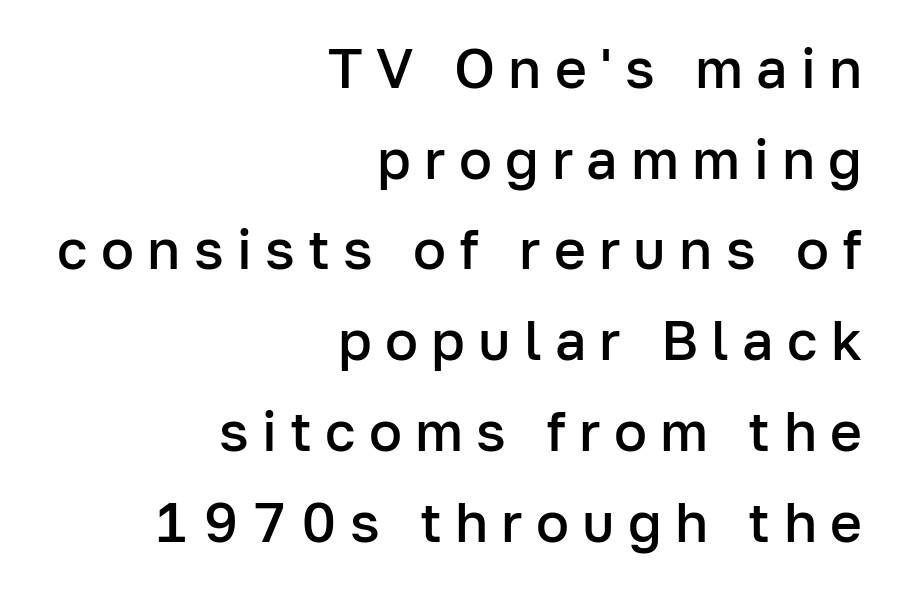
Q: Is the text bold? A: Semi-bold.
Q: Is the text italic (slanted)? A: No, it is upright.
Q: Is the typeface a serif or a sans-serif typeface? A: Sans-serif.
Q: Is the text underlined? A: No.
Q: How is the paragraph aligned? A: Right-aligned.
Q: Is the spacing between letters normal or unusually wide? A: Unusually wide.
Q: Is the spacing between lines tight, normal or loose? A: Normal.
Q: Width (condensed, normal, or wide)? A: Normal.
Q: Stroke contrast? A: Low.
Q: x-height? A: Medium.
Q: Monospaced? A: No.
